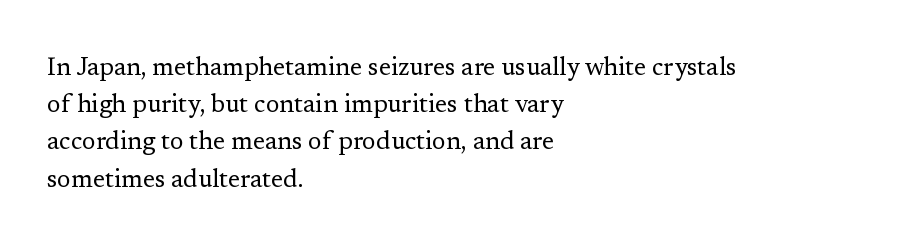
The image shows 25 px text type, upright; set left-aligned, normal line spacing (1.49x), normal letter spacing, not underlined.
